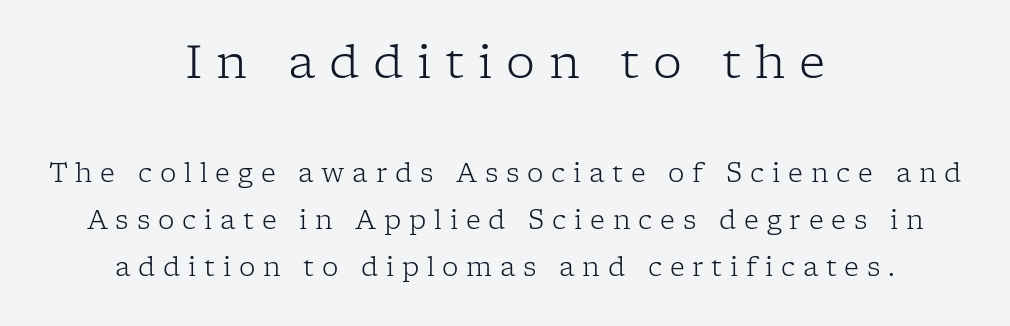
Stroke mass is kept to a normal reading level or below. Short note: letters widely spaced. Vertical strokes here are truly vertical. Are there feet on the stems? There are — it's a serif. Every row of glyphs is offset so its center matches the block's center.
